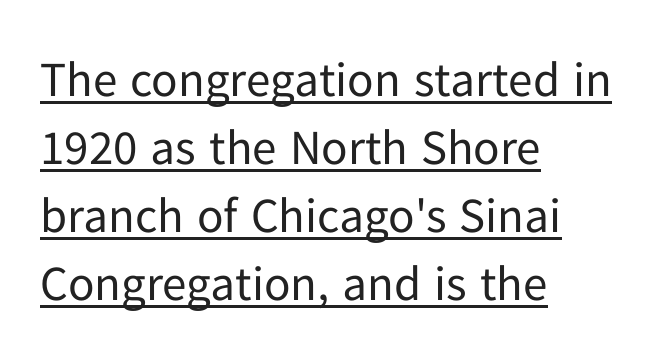
The image shows 49 px regular-weight sans-serif type, upright; set left-aligned, normal line spacing (1.39x), normal letter spacing, underlined; low stroke contrast and a medium x-height.
